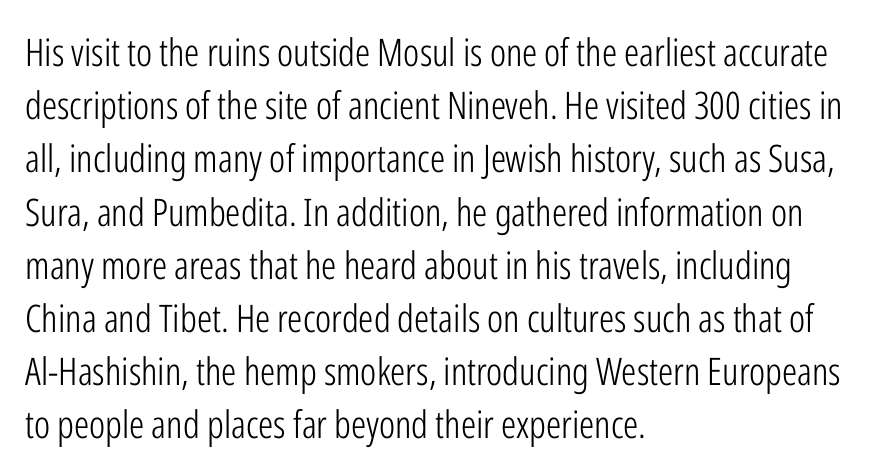
Is this a sans? Yes — the strokes have no serifs. Bare-footed words on every line. Standard letterfit; no display-style spreading of the glyphs. Here the designer chose a conventional face with non-uniform glyph widths. Baseline-to-baseline distance is the conventional proportion of letter height.
